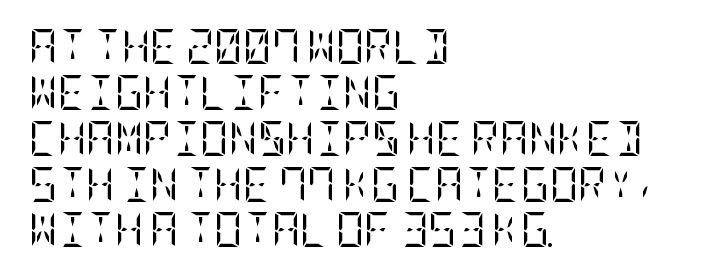
Stroke mass is kept to a normal reading level or below. Tracking value appears to be zero — textbook default spacing. Each letter's strokes conclude with small projecting serifs. Letters rest on an invisible, unmarked baseline. The axis of the letterforms is exactly vertical. This sample is left-justified, so line endings fall wherever the words run out.
